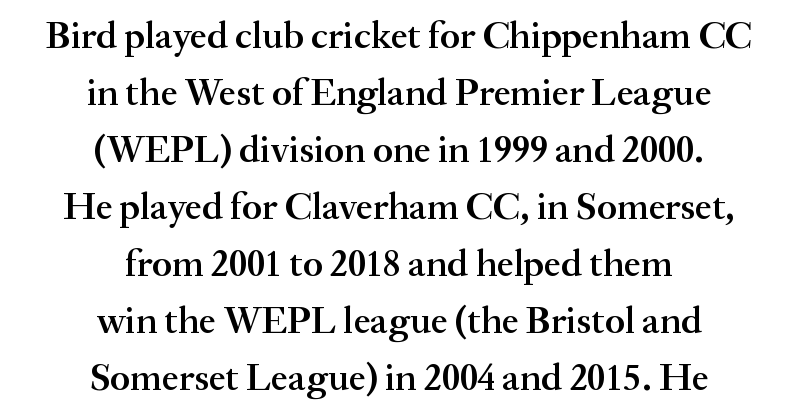
The image shows 38 px semibold serif type, upright; set centered, normal line spacing (1.5x), normal letter spacing, not underlined; medium stroke contrast and a small x-height.
